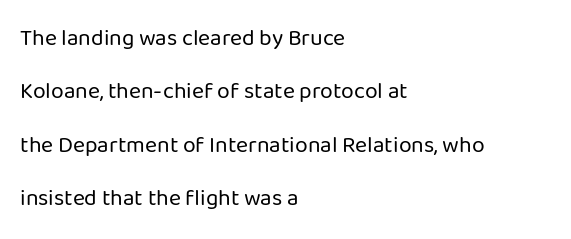
Q: Is the text bold? A: No.
Q: Is the text italic (slanted)? A: No, it is upright.
Q: Is the text underlined? A: No.
Q: How is the paragraph aligned? A: Left-aligned.
Q: Is the spacing between letters normal or unusually wide? A: Normal.
Q: Is the spacing between lines tight, normal or loose? A: Loose.
